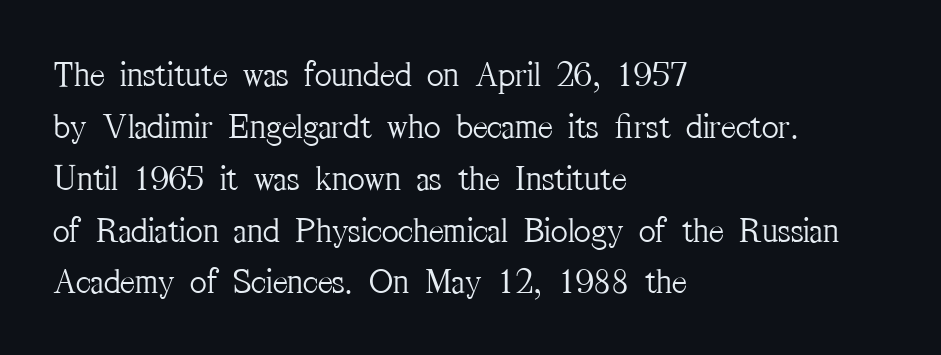
{"serif": "yes", "italic": "no", "bold": "no", "weight": "light", "width": "condensed", "stroke_contrast": "medium", "x_height": "medium", "monospaced": "no", "underline": "no", "align": "left", "line_spacing": "normal", "line_spacing_ratio": 1.44, "letter_spacing": "normal", "letter_spacing_em": 0.0, "glyph_px": 36}
